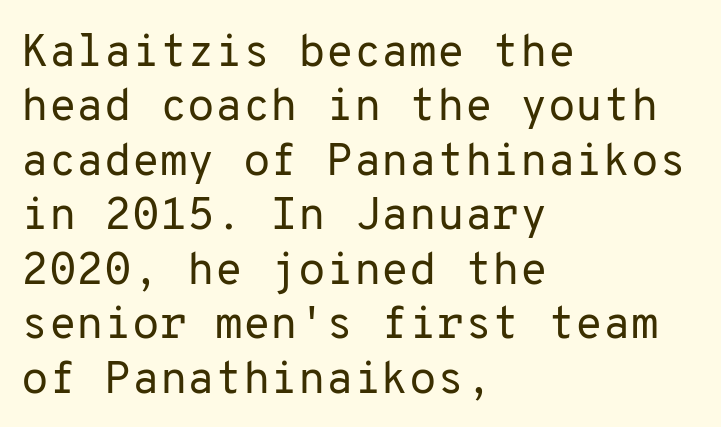
Does the copy run flush right? No — it runs flush left. The letters stand upright; this is a roman face. Unbolded letterforms with no extra heft. Tracking value appears to be zero — textbook default spacing. Has an underline been added? It has not.
